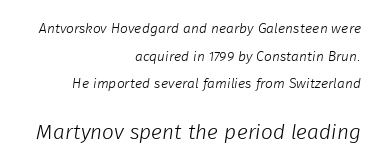
Note: smaller setting up top, larger setting below. Alignment: flush right. The weight tops out at a normal text grade. Descenders are the only things crossing below the line. This rendering leaves character spacing at its baseline value. The passage shown stacks its lines with a broad gap.
